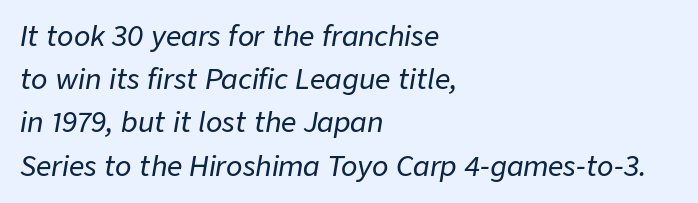
The image shows 27 px text type, italic (leaning right); set left-aligned, normal line spacing (1.6x), normal letter spacing, not underlined.
